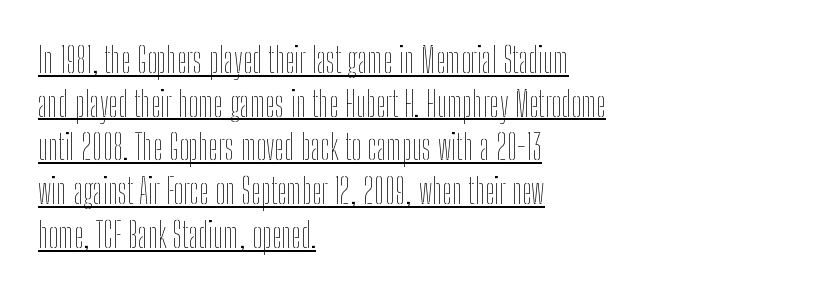
Q: Is the text bold? A: No.
Q: Is the text italic (slanted)? A: No, it is upright.
Q: Is the text underlined? A: Yes.
Q: How is the paragraph aligned? A: Left-aligned.
Q: Is the spacing between letters normal or unusually wide? A: Normal.
Q: Is the spacing between lines tight, normal or loose? A: Normal.
Q: Width (condensed, normal, or wide)? A: Condensed.
Q: Stroke contrast? A: Low.
Q: x-height? A: Medium.
Q: Monospaced? A: No.
